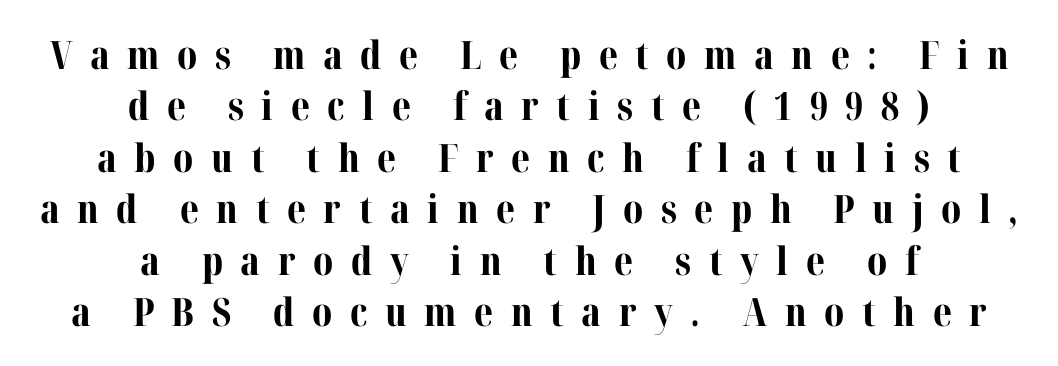
Q: Is the text bold? A: Yes.
Q: Is the text italic (slanted)? A: No, it is upright.
Q: Is the typeface a serif or a sans-serif typeface? A: Serif.
Q: Is the text underlined? A: No.
Q: How is the paragraph aligned? A: Centered.
Q: Is the spacing between letters normal or unusually wide? A: Unusually wide.
Q: Is the spacing between lines tight, normal or loose? A: Normal.
Q: Width (condensed, normal, or wide)? A: Normal.
Q: Stroke contrast? A: Medium.
Q: x-height? A: Medium.
Q: Monospaced? A: No.
